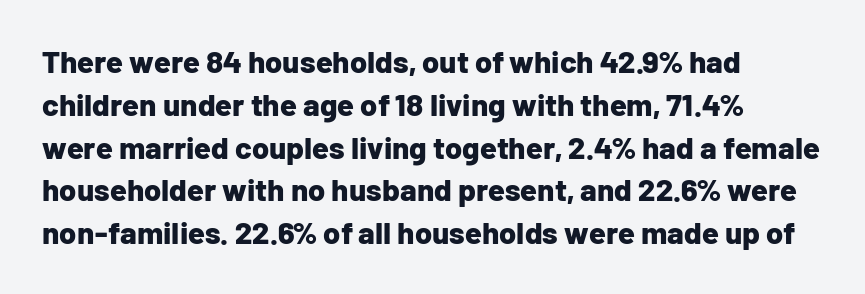
{"serif": "no", "italic": "no", "bold": "yes", "weight": "bold", "width": "normal", "stroke_contrast": "low", "x_height": "medium", "monospaced": "no", "underline": "no", "align": "left", "line_spacing": "normal", "line_spacing_ratio": 1.38, "letter_spacing": "normal", "letter_spacing_em": 0.0, "glyph_px": 31}
